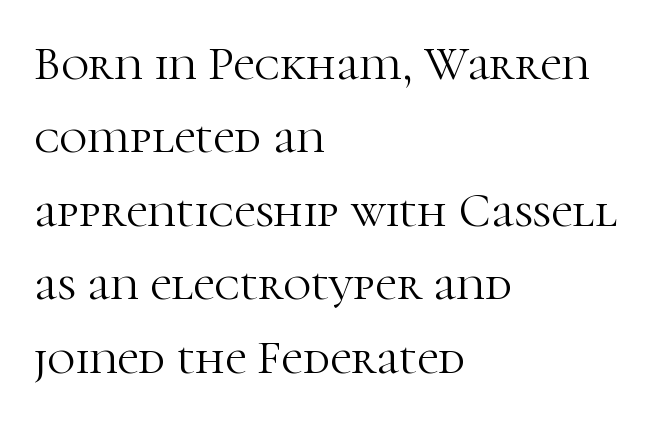
{"serif": "yes", "italic": "no", "bold": "no", "weight": "light", "width": "normal", "stroke_contrast": "high", "x_height": "medium", "monospaced": "no", "underline": "no", "align": "left", "line_spacing": "normal", "line_spacing_ratio": 1.53, "letter_spacing": "normal", "letter_spacing_em": 0.0, "glyph_px": 48}
